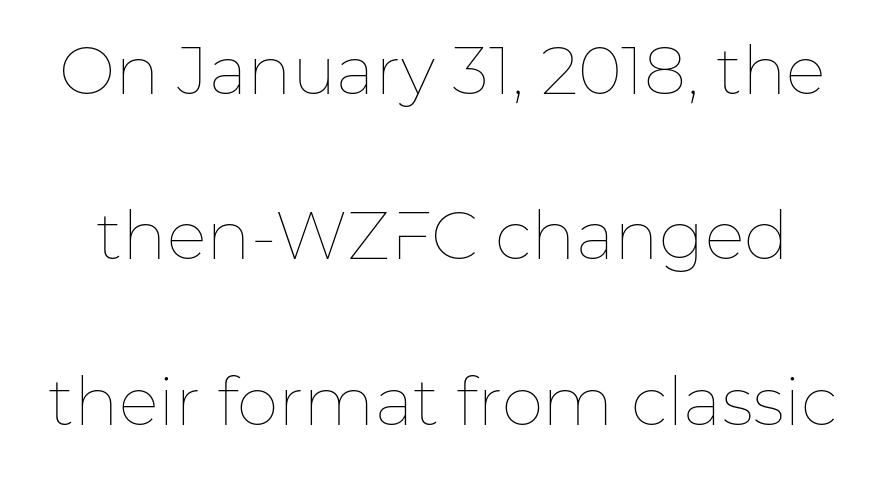
Q: Is the text bold? A: No.
Q: Is the text italic (slanted)? A: No, it is upright.
Q: Is the text underlined? A: No.
Q: Is the spacing between letters normal or unusually wide? A: Normal.
Q: Is the spacing between lines tight, normal or loose? A: Loose.
Q: Width (condensed, normal, or wide)? A: Normal.
Q: Stroke contrast? A: Low.
Q: x-height? A: Medium.
Q: Monospaced? A: No.
